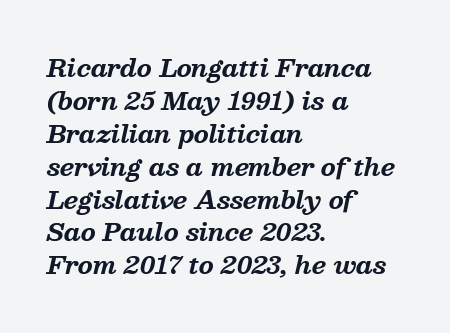
Q: Is the text bold? A: Yes.
Q: Is the text italic (slanted)? A: Yes, it leans right by about 13 degrees.
Q: Is the text underlined? A: No.
Q: How is the paragraph aligned? A: Left-aligned.
Q: Is the spacing between letters normal or unusually wide? A: Normal.
Q: Is the spacing between lines tight, normal or loose? A: Normal.
